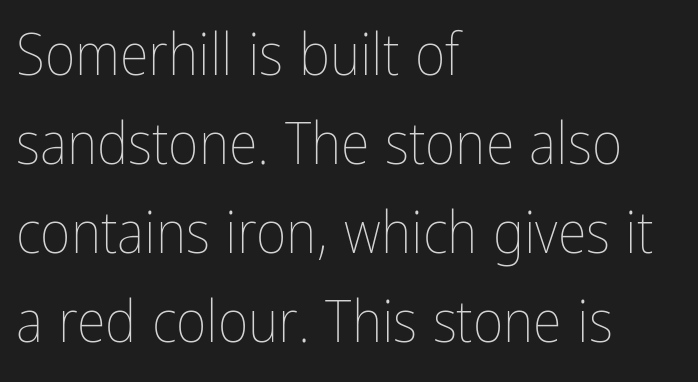
The image shows 59 px thin, condensed type, upright; set left-aligned, normal line spacing (1.51x), normal letter spacing, not underlined; low stroke contrast and a medium x-height.
